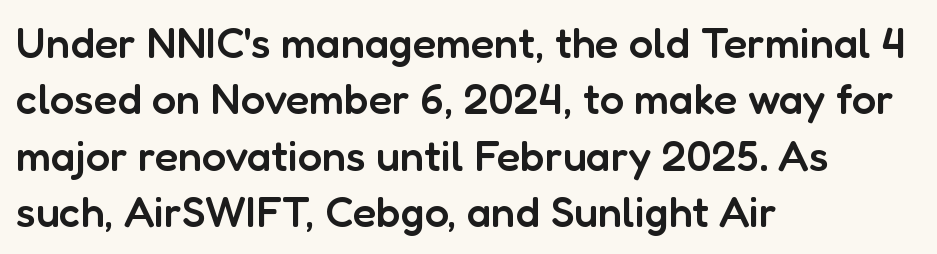
The image shows 43 px semibold sans-serif type, upright; set left-aligned, normal line spacing (1.31x), normal letter spacing, not underlined; low stroke contrast and a medium x-height.
